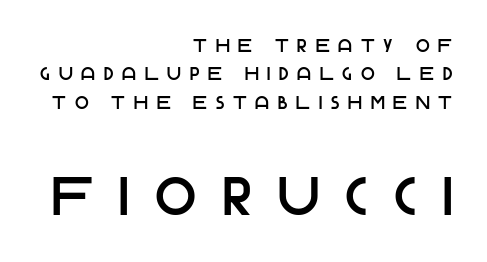
{"serif": "no", "italic": "no", "width": "normal", "stroke_contrast": "low", "x_height": "large", "monospaced": "no", "underline": "no", "align": "right", "line_spacing": "normal", "line_spacing_ratio": 1.58, "letter_spacing": "wide", "letter_spacing_em": 0.49, "larger_block": "second", "size_ratio": 3.0, "glyph_px": 54}
